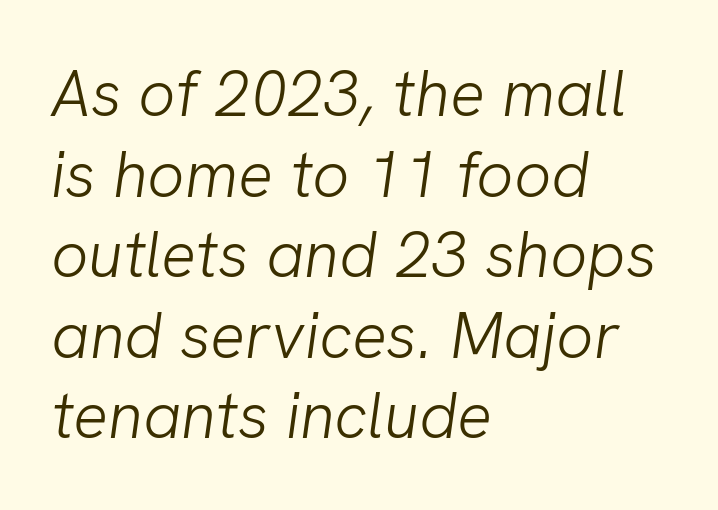
Q: Is the text bold? A: No.
Q: Is the typeface a serif or a sans-serif typeface? A: Sans-serif.
Q: Is the text underlined? A: No.
Q: How is the paragraph aligned? A: Left-aligned.
Q: Is the spacing between letters normal or unusually wide? A: Normal.
Q: Width (condensed, normal, or wide)? A: Normal.
Q: Stroke contrast? A: Low.
Q: x-height? A: Medium.
Q: Monospaced? A: No.
